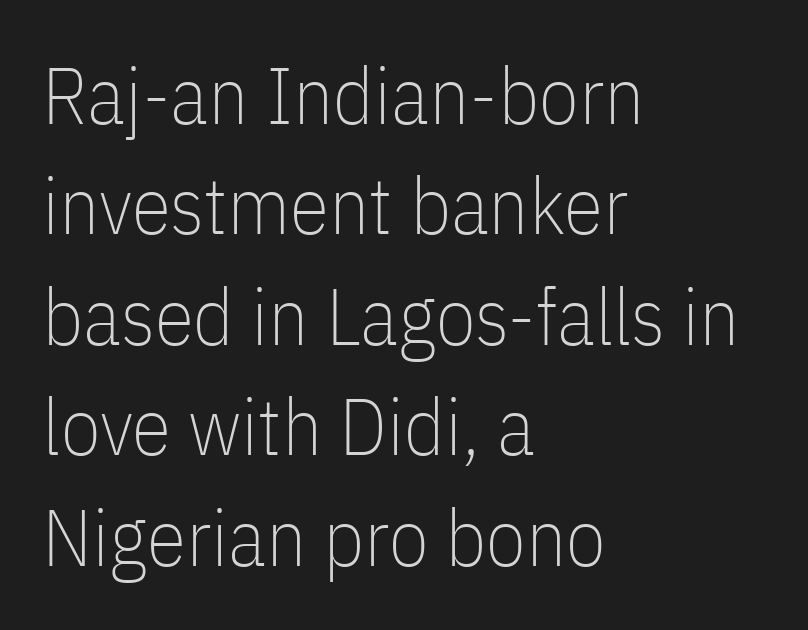
Nobody touched the tracking dial on this one. The letters look calm and open, with moderate or lighter stems. The specimen omits any rule beneath the text block's lines. These lines are set flush left with a ragged right edge. Is there any slant? The stems are plumb. Each new line begins a customary step beneath the previous one.
